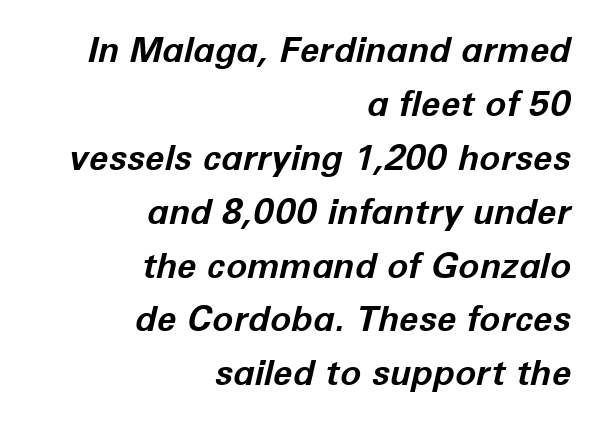
{"italic": "yes", "lean": "right", "slant_degrees": 12, "bold": "yes", "weight": "bold", "width": "normal", "stroke_contrast": "low", "x_height": "medium", "monospaced": "no", "underline": "no", "align": "right", "line_spacing": "normal", "line_spacing_ratio": 1.54, "letter_spacing": "normal", "letter_spacing_em": 0.0, "glyph_px": 35}
